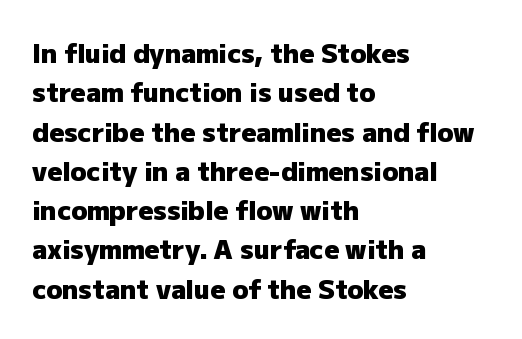
{"italic": "no", "bold": "yes", "underline": "no", "align": "left", "line_spacing": "normal", "line_spacing_ratio": 1.51, "letter_spacing": "normal", "letter_spacing_em": 0.0, "glyph_px": 26}
